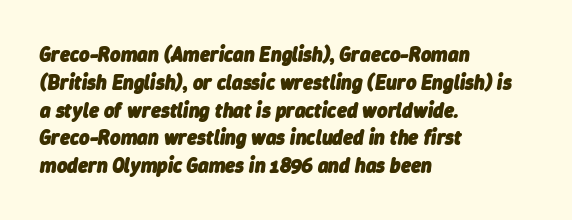
Teacher's note: observe the even left margin — that is flush-left alignment. The glyphs have the mass of a bold cut. In terms of posture, this sample is oblique. Horizontal bands of white between lines are of average thickness. Tracking here is standard; glyphs follow each other at the usual distance. The strip under each line holds only bare page.
